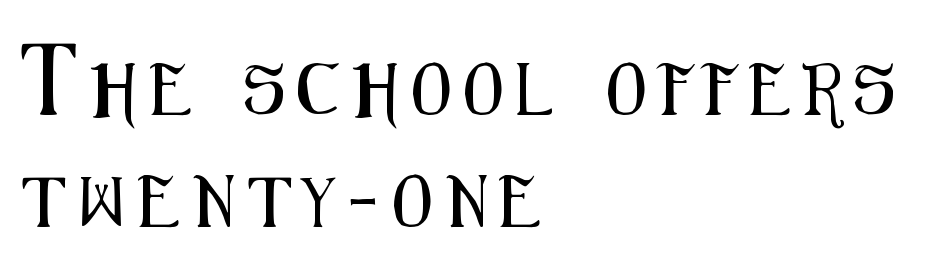
Posture: upright roman. The space directly below the letters is spotless. Do the characters align in a grid? No, the font is proportional. If you measured baseline to baseline, you'd find a long distance.
